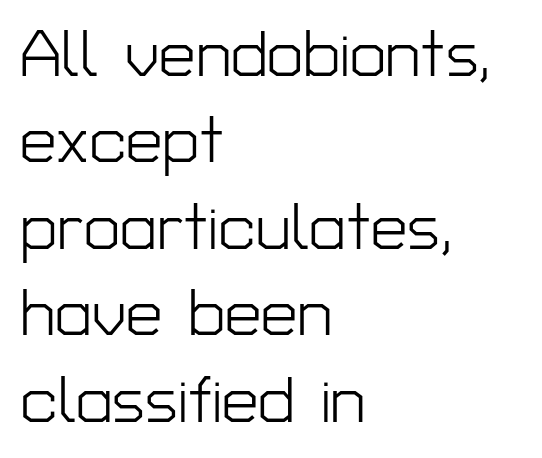
The image shows 65 px light sans-serif type, upright; set left-aligned, normal line spacing (1.33x), normal letter spacing, not underlined; low stroke contrast and a medium x-height.
